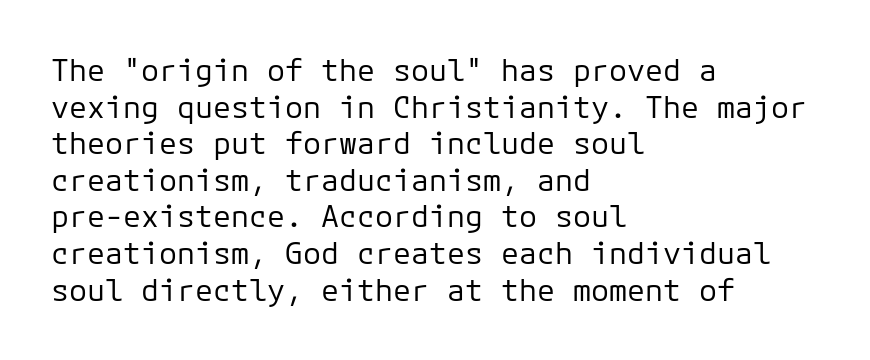
The image shows 30 px regular-weight sans-serif type, upright, monospaced; set left-aligned, line spacing 1.22x, normal letter spacing, not underlined; low stroke contrast and a medium x-height.
